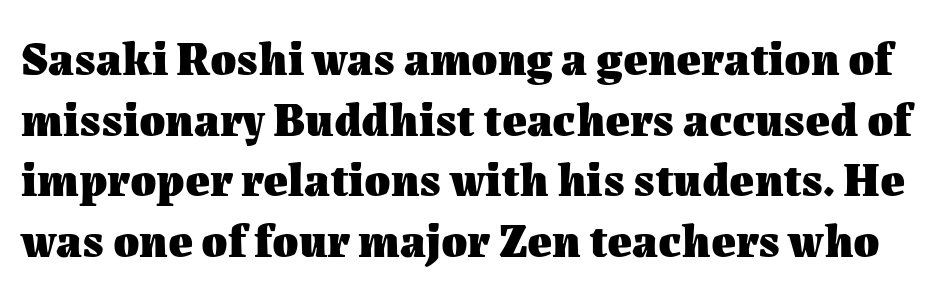
The leading is moderate, giving the passage an even texture. Characters remain perfectly vertical along every line. The area under the type is left untouched. Characters follow at the spacing the type designer built in.
